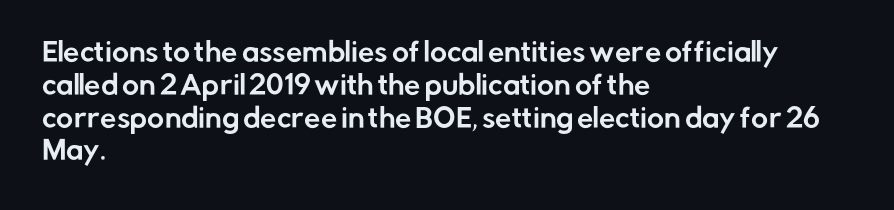
{"italic": "no", "underline": "no", "align": "left", "line_spacing": "normal", "line_spacing_ratio": 1.26, "letter_spacing": "normal", "letter_spacing_em": 0.0, "glyph_px": 26}
